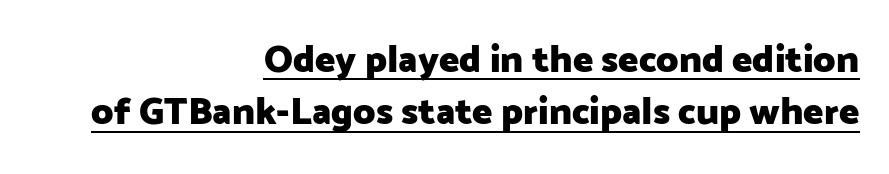
{"serif": "no", "italic": "no", "bold": "yes", "weight": "heavy", "width": "normal", "stroke_contrast": "low", "x_height": "medium", "monospaced": "no", "underline": "yes", "align": "right", "line_spacing": "normal", "line_spacing_ratio": 1.38, "letter_spacing": "normal", "letter_spacing_em": 0.0, "glyph_px": 38}
